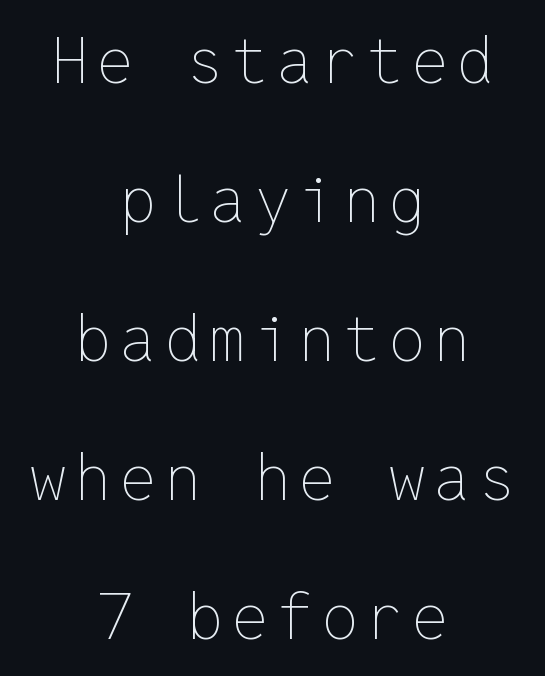
Does the lettering tilt? It doesn't — this is upright. Compared with a typical body face, this is equally light or lighter still. You could fit nearly another row in the gap between these rows. Think of a typewriter: that constant character pitch is what you see here. Visually the block forms a symmetrical silhouette, jagged on both flanks. The space directly below the letters is spotless.
